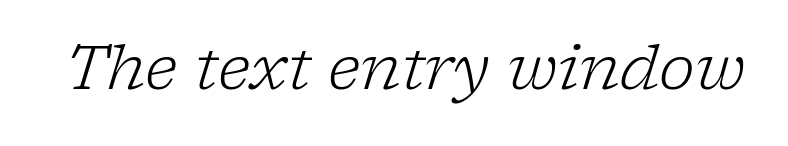
These glyphs show unthickened strokes, regular width or finer. This sample uses plain, unmodified letter spacing. Designer's note — italics engaged. Character widths vary here, with narrow letters taking less room than wide ones.
